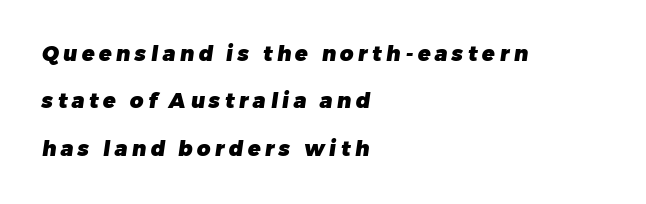
{"bold": "yes", "underline": "no", "align": "left", "line_spacing": "loose", "line_spacing_ratio": 2.26, "letter_spacing": "wide", "letter_spacing_em": 0.21, "glyph_px": 21}
